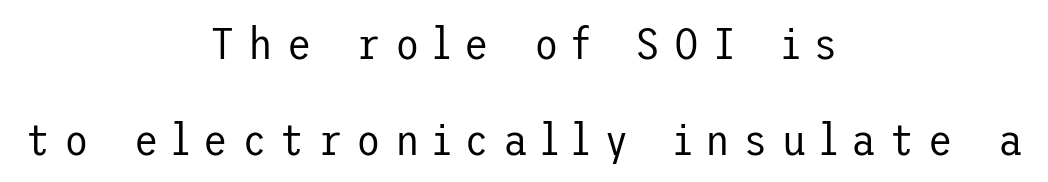
Q: Is the text bold? A: No.
Q: Is the text italic (slanted)? A: No, it is upright.
Q: Is the typeface a serif or a sans-serif typeface? A: Sans-serif.
Q: Is the text underlined? A: No.
Q: How is the paragraph aligned? A: Centered.
Q: Is the spacing between letters normal or unusually wide? A: Unusually wide.
Q: Is the spacing between lines tight, normal or loose? A: Loose.
Q: Width (condensed, normal, or wide)? A: Normal.
Q: Stroke contrast? A: Low.
Q: x-height? A: Medium.
